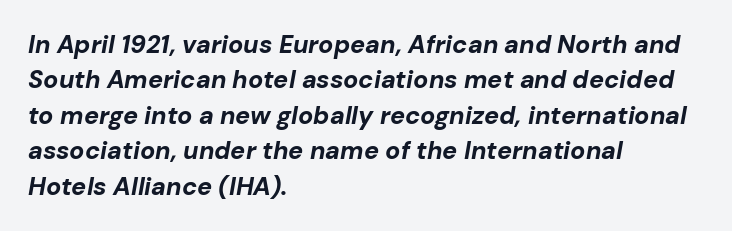
{"italic": "yes", "lean": "right", "slant_degrees": 10, "bold": "yes", "underline": "no", "align": "left", "line_spacing": "normal", "line_spacing_ratio": 1.42, "letter_spacing": "normal", "letter_spacing_em": 0.0, "glyph_px": 25}
